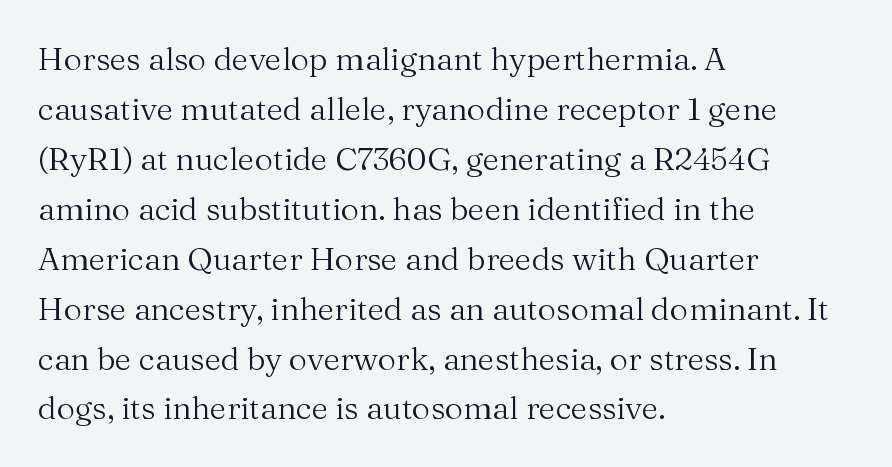
Q: Is the text bold? A: No.
Q: Is the text italic (slanted)? A: No, it is upright.
Q: Is the typeface a serif or a sans-serif typeface? A: Serif.
Q: Is the text underlined? A: No.
Q: How is the paragraph aligned? A: Left-aligned.
Q: Is the spacing between letters normal or unusually wide? A: Normal.
Q: Is the spacing between lines tight, normal or loose? A: Normal.
Q: Width (condensed, normal, or wide)? A: Normal.
Q: Stroke contrast? A: Medium.
Q: x-height? A: Medium.
Q: Monospaced? A: No.
